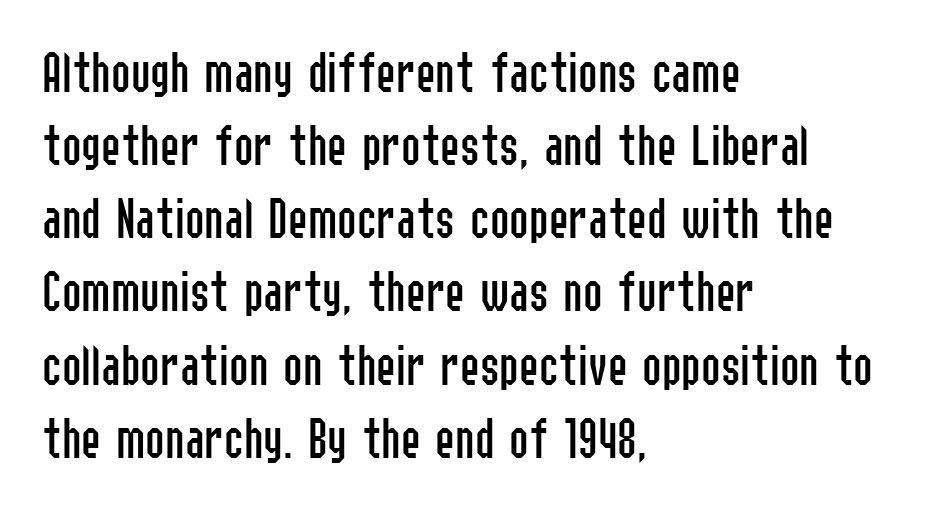
This rendering employs a face without finishing strokes, i.e., a sans-serif. A roman cut, with each character standing at attention. You could call the tracking neutral — neither tight nor loose. The area under the type is left untouched. Note the varied advance widths — an 'i' is clearly narrower than an 'm'. If you drew a ruler down the left edge, every line would touch it.
